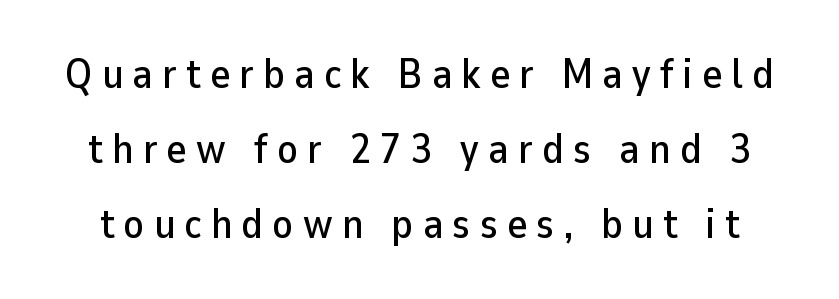
A typesetter would call this proportional, since set widths differ per character. Characters follow at a spacing far wider than the type designer built in. The zone under the glyphs is completely vacant. This is sans-serif lettering, the kind often seen on screens and signage.
